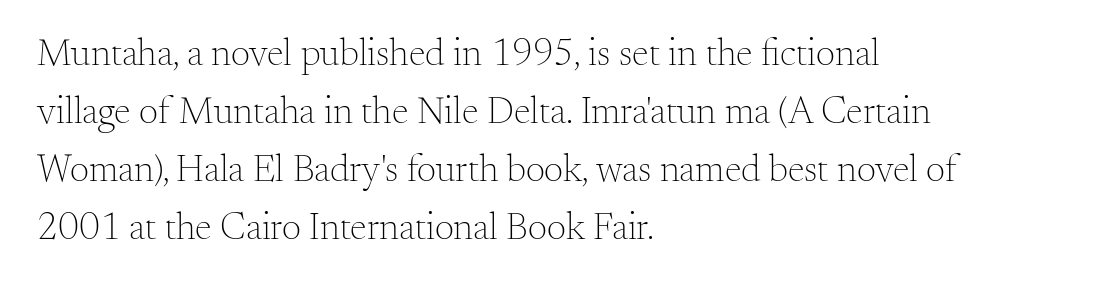
The image shows 38 px light serif type, upright; set left-aligned, normal line spacing (1.53x), normal letter spacing, not underlined; medium stroke contrast and a small x-height.
